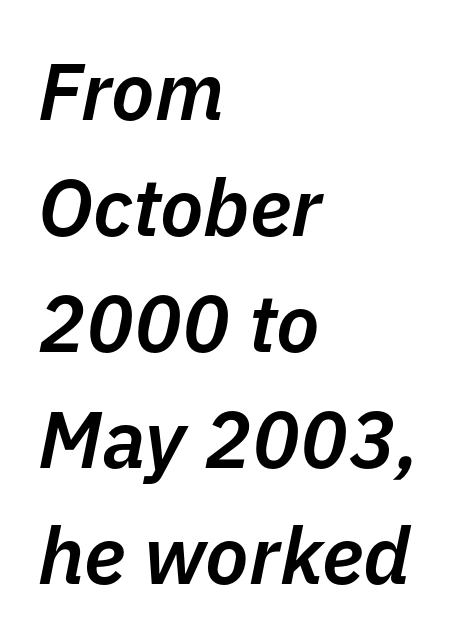
A typesetter would call this zero additional tracking. How would I describe the line gaps? Plain and ordinary. These lines are set flush left with a ragged right edge. Varying glyph widths throughout — classic text-font behaviour. Every letter is mildly thick-stroked: semibold rather than bold.
